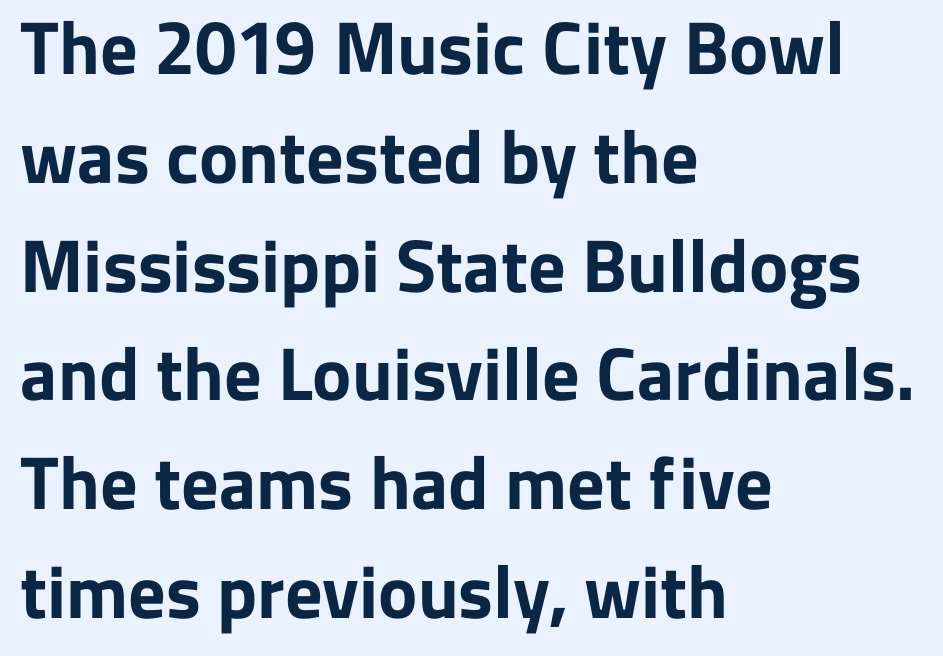
Q: Is the text bold? A: Yes.
Q: Is the text italic (slanted)? A: No, it is upright.
Q: Is the typeface a serif or a sans-serif typeface? A: Sans-serif.
Q: Is the text underlined? A: No.
Q: How is the paragraph aligned? A: Left-aligned.
Q: Is the spacing between letters normal or unusually wide? A: Normal.
Q: Is the spacing between lines tight, normal or loose? A: Normal.
Q: Width (condensed, normal, or wide)? A: Normal.
Q: Stroke contrast? A: Low.
Q: x-height? A: Medium.
Q: Monospaced? A: No.
